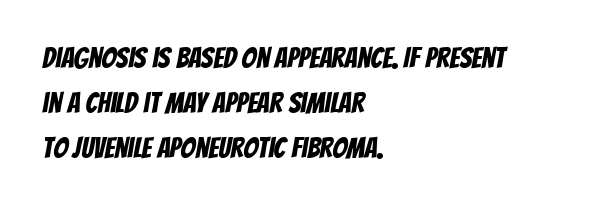
The image shows 29 px condensed sans-serif type; set left-aligned, normal line spacing (1.55x), normal letter spacing, not underlined; low stroke contrast and a large x-height.
